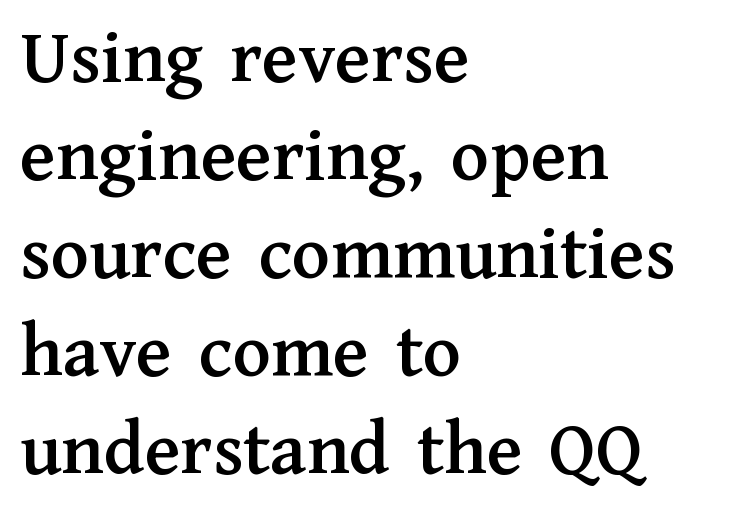
The text was rendered using a seriffed face with decorative stroke endings. Each word holds together tightly as a unit, with standard inter-letter gaps. Posture: vertical. Leftover space on each line is placed entirely after the last word. Is this a fixed-width face? No — the glyphs have proportional, varying widths.
